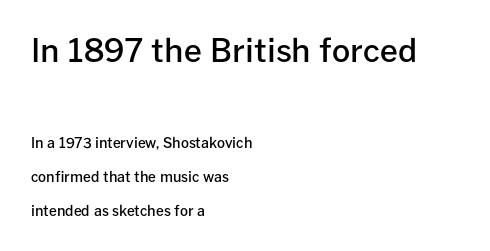
The image shows 32 px semibold sans-serif type, upright; set left-aligned, loose line spacing (2.42x), normal letter spacing, not underlined; the first (top) block is 2.29x larger; low stroke contrast and a medium x-height.
